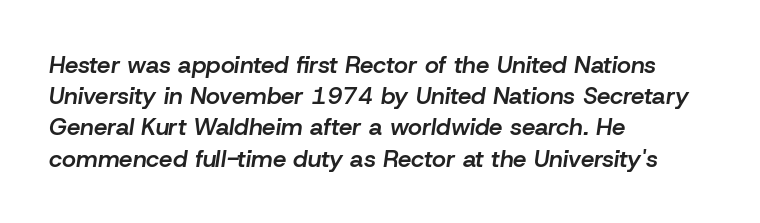
Q: Is the text bold? A: Semi-bold.
Q: Is the text italic (slanted)? A: Yes, it leans right by about 8 degrees.
Q: Is the text underlined? A: No.
Q: How is the paragraph aligned? A: Left-aligned.
Q: Is the spacing between letters normal or unusually wide? A: Normal.
Q: Is the spacing between lines tight, normal or loose? A: Normal.
